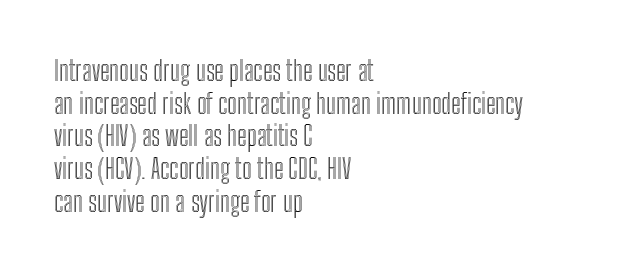
{"italic": "no", "underline": "no", "align": "left", "line_spacing_ratio": 1.21, "letter_spacing": "normal", "letter_spacing_em": 0.0, "glyph_px": 27}
